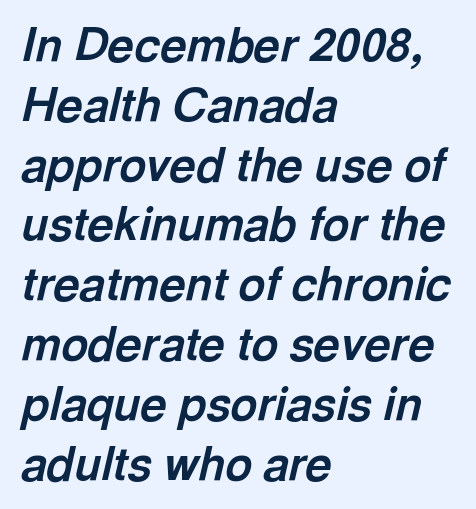
The compositor pushed each line to the left boundary. The letters advance in unequal steps, a hallmark of proportional type. The face used here has a pronounced slope to its letters. The strip under each line holds only bare page.
